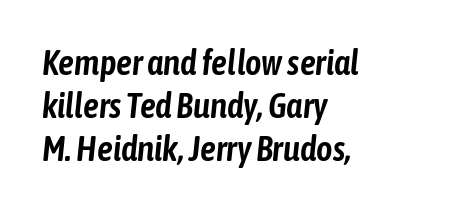
Every row of glyphs begins at an identical x-position on the left. Varying glyph widths throughout — classic text-font behaviour. Between one letter and the next there's only the usual sliver of space. This rendering features lettering with no underline. The passage shown leans; its letterforms are oblique.
